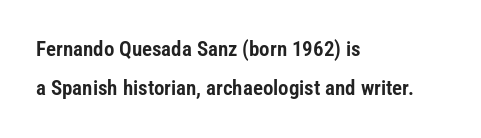
The image shows 21 px text type, upright; set left-aligned, line spacing 1.88x, normal letter spacing, not underlined.
